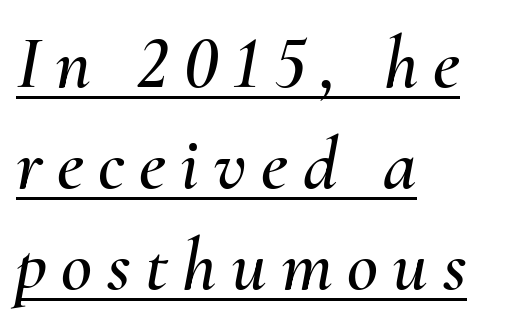
Q: Is the text italic (slanted)? A: Yes, it leans right by about 10 degrees.
Q: Is the text underlined? A: Yes.
Q: How is the paragraph aligned? A: Left-aligned.
Q: Is the spacing between lines tight, normal or loose? A: Normal.
Q: Width (condensed, normal, or wide)? A: Normal.
Q: Stroke contrast? A: Medium.
Q: x-height? A: Small.
Q: Monospaced? A: No.
